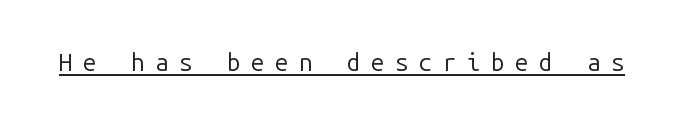
The letters look calm and open, with moderate or lighter stems. Honestly, the letter spacing is so wide it's the main thing you notice. You can see a thin bar hugging the bottom of the glyphs. Nope, not italic — everything's standing straight.
